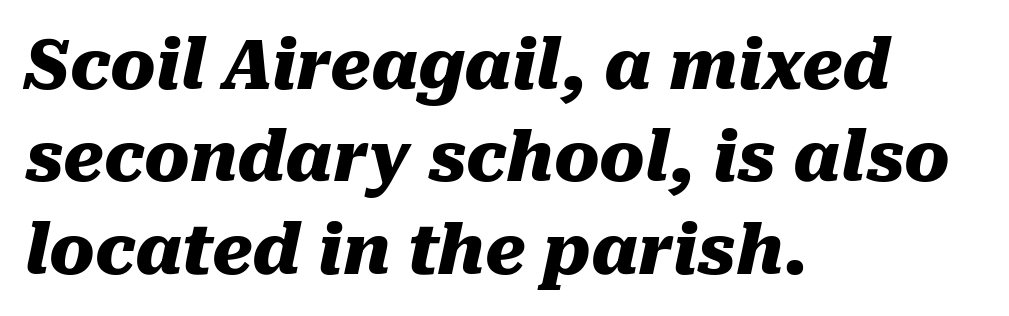
Note the varied advance widths — an 'i' is clearly narrower than an 'm'. The face used here has the dense, thick strokes of a bold. You can tell it's italic because the verticals aren't actually vertical. Observe the ordinary spacing: letters are neighbours, not strangers.
